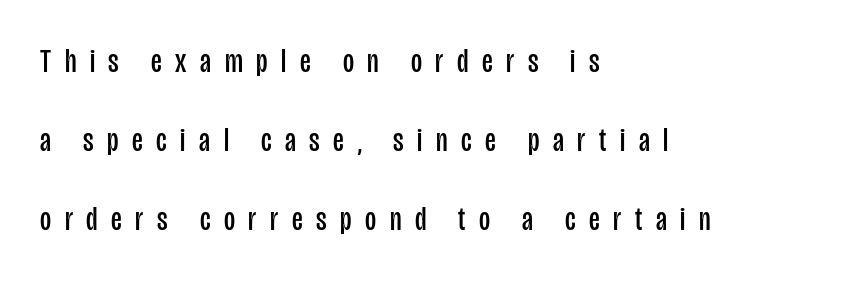
Q: Is the text bold? A: No.
Q: Is the text italic (slanted)? A: No, it is upright.
Q: Is the typeface a serif or a sans-serif typeface? A: Sans-serif.
Q: Is the text underlined? A: No.
Q: How is the paragraph aligned? A: Left-aligned.
Q: Is the spacing between letters normal or unusually wide? A: Unusually wide.
Q: Is the spacing between lines tight, normal or loose? A: Loose.
Q: Width (condensed, normal, or wide)? A: Condensed.
Q: Stroke contrast? A: Low.
Q: x-height? A: Large.
Q: Monospaced? A: No.
